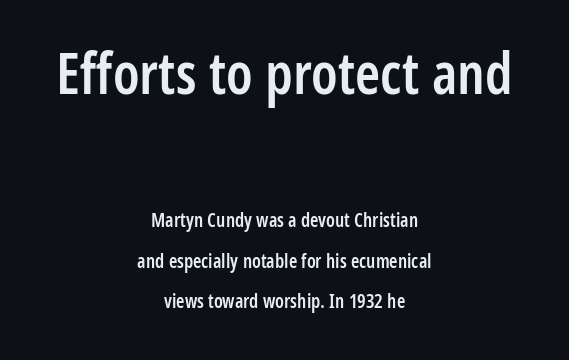
Q: Is the text bold? A: Semi-bold.
Q: Is the text italic (slanted)? A: No, it is upright.
Q: Is the typeface a serif or a sans-serif typeface? A: Sans-serif.
Q: Is the text underlined? A: No.
Q: How is the paragraph aligned? A: Centered.
Q: Is the spacing between letters normal or unusually wide? A: Normal.
Q: Is the spacing between lines tight, normal or loose? A: Loose.
Q: Which block of text is set in a larger size, the first (top) or the second (bottom)? A: The first (top) one.
Q: Width (condensed, normal, or wide)? A: Condensed.
Q: Stroke contrast? A: Low.
Q: x-height? A: Medium.
Q: Monospaced? A: No.
